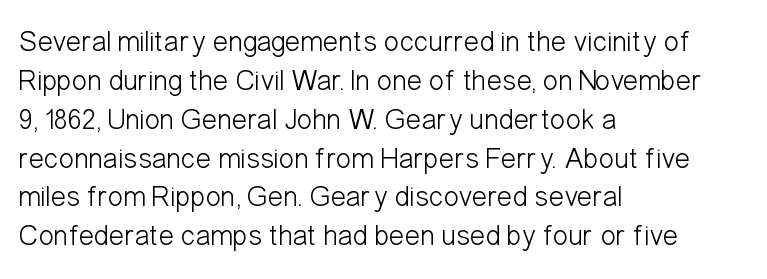
The image shows 29 px light, condensed sans-serif type, upright; set left-aligned, normal line spacing (1.34x), normal letter spacing, not underlined; low stroke contrast and a medium x-height.
